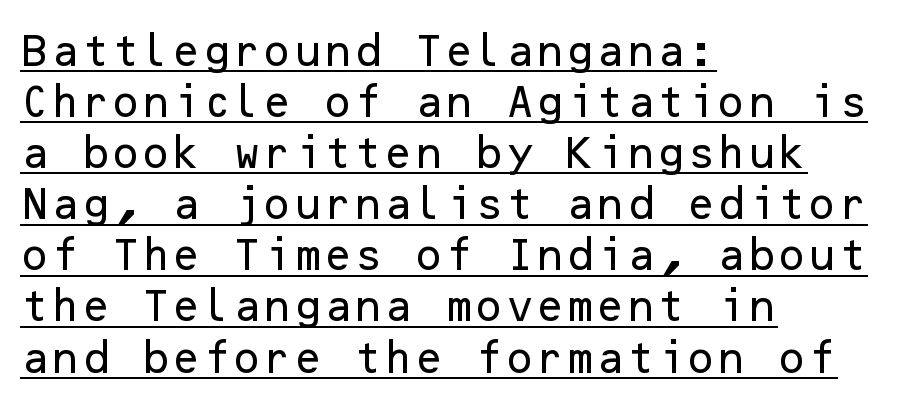
The image shows 35 px sans-serif type, upright; set left-aligned, normal line spacing (1.46x), normal letter spacing, underlined; low stroke contrast and a medium x-height.
